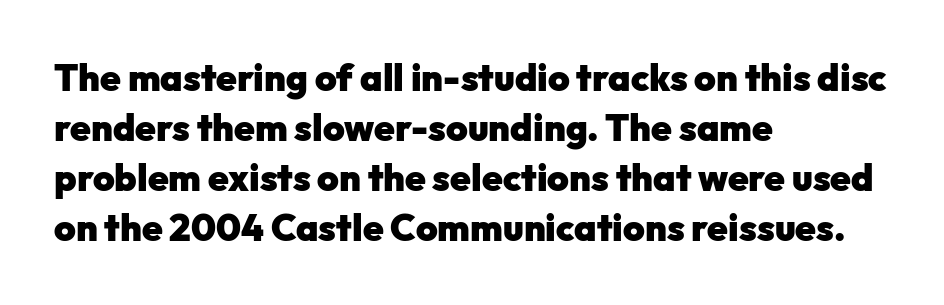
Q: Is the text bold? A: Yes.
Q: Is the text italic (slanted)? A: No, it is upright.
Q: Is the typeface a serif or a sans-serif typeface? A: Sans-serif.
Q: Is the text underlined? A: No.
Q: How is the paragraph aligned? A: Left-aligned.
Q: Is the spacing between letters normal or unusually wide? A: Normal.
Q: Is the spacing between lines tight, normal or loose? A: Normal.
Q: Width (condensed, normal, or wide)? A: Normal.
Q: Stroke contrast? A: Low.
Q: x-height? A: Medium.
Q: Monospaced? A: No.
